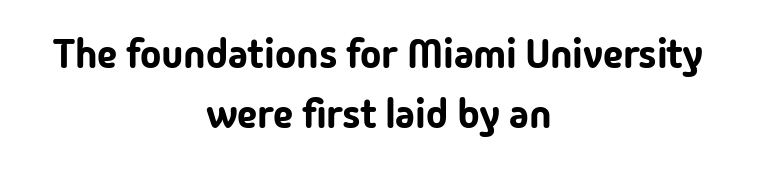
The image shows 40 px sans-serif type, upright; set centered, normal line spacing (1.51x), normal letter spacing, not underlined; low stroke contrast and a medium x-height.
